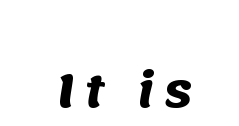
{"serif": "no", "bold": "yes", "weight": "heavy", "width": "normal", "stroke_contrast": "medium", "x_height": "large", "monospaced": "no", "underline": "no", "letter_spacing": "wide", "letter_spacing_em": 0.22, "glyph_px": 44}
